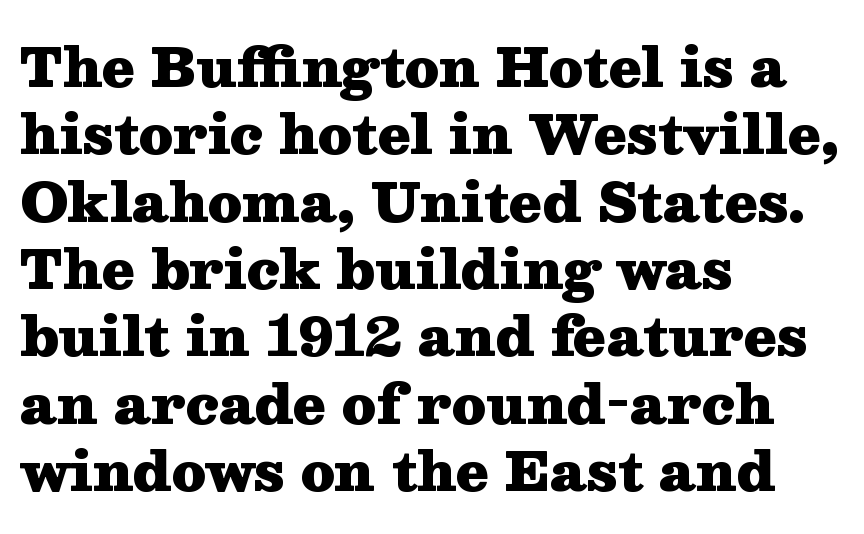
{"serif": "yes", "italic": "no", "bold": "yes", "weight": "heavy", "width": "wide", "stroke_contrast": "medium", "x_height": "medium", "monospaced": "no", "underline": "no", "align": "left", "line_spacing": "normal", "line_spacing_ratio": 1.27, "letter_spacing": "normal", "letter_spacing_em": 0.0, "glyph_px": 53}
